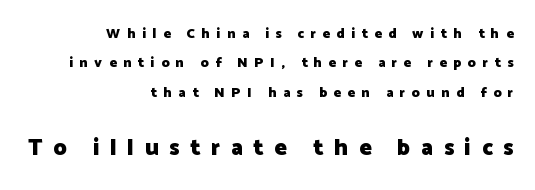
The typesetter chose a ragged-left arrangement here. A typesetter would call this heavily tracked-out type. A student would notice the bottom passage is typeset larger than what precedes it. Is there any slant? The stems are plumb. Rows of type keep a wide berth in the vertical direction. Notice how thick the strokes are: this is what a full bold looks like.
